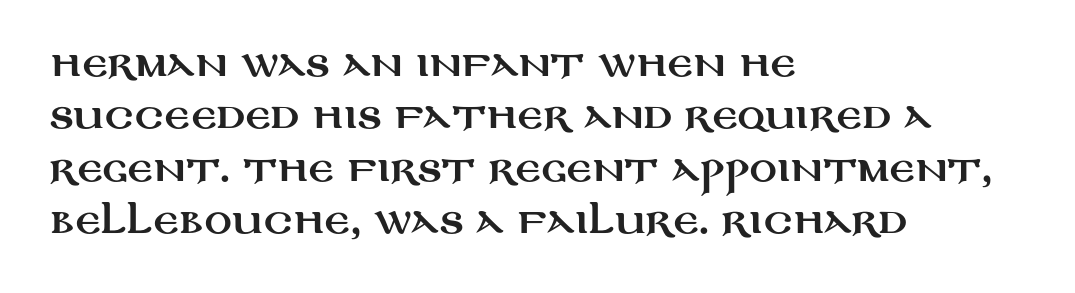
{"serif": "no", "italic": "no", "width": "wide", "stroke_contrast": "medium", "x_height": "large", "monospaced": "no", "underline": "no", "align": "left", "line_spacing": "normal", "line_spacing_ratio": 1.54, "letter_spacing": "normal", "letter_spacing_em": 0.0, "glyph_px": 34}
